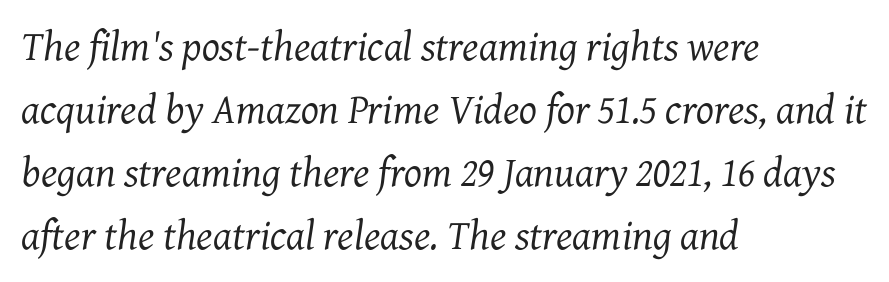
The image shows 42 px regular-weight serif type, italic (leaning right); set left-aligned, normal line spacing (1.5x), normal letter spacing, not underlined; medium stroke contrast and a medium x-height.
